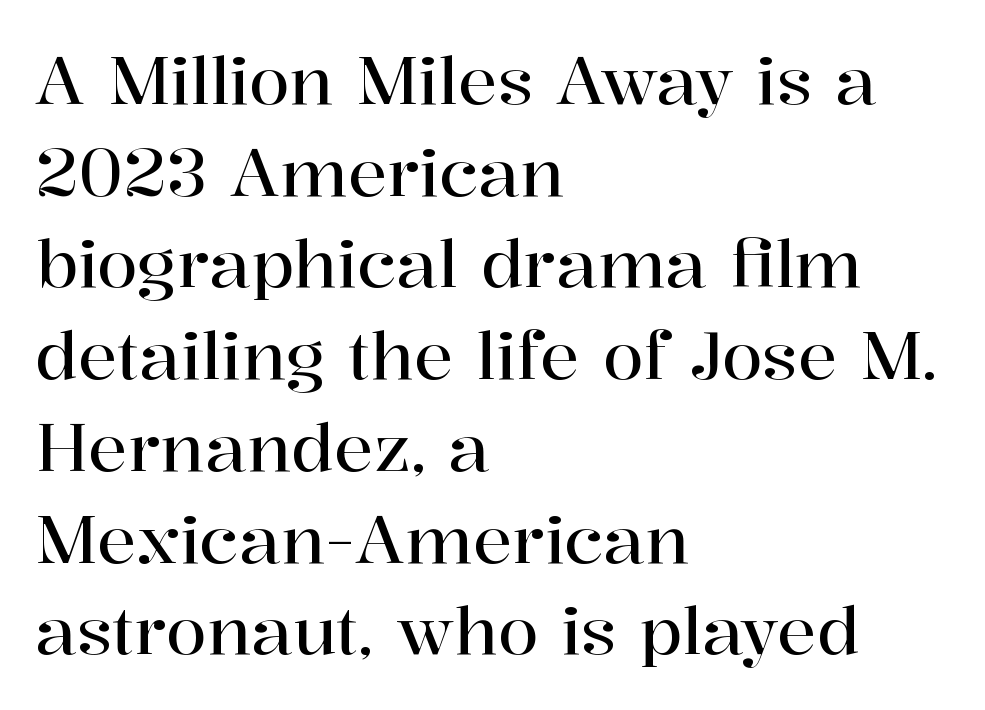
The image shows 66 px serif type, upright; set left-aligned, normal line spacing (1.39x), normal letter spacing, not underlined; high stroke contrast and a medium x-height.
